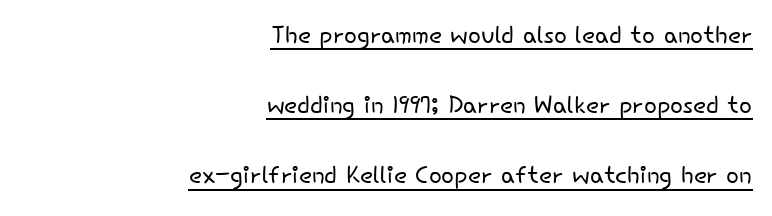
{"serif": "no", "italic": "no", "bold": "no", "weight": "light", "width": "normal", "stroke_contrast": "low", "x_height": "small", "monospaced": "no", "underline": "yes", "align": "right", "line_spacing": "loose", "line_spacing_ratio": 2.06, "letter_spacing": "normal", "letter_spacing_em": 0.0, "glyph_px": 34}
